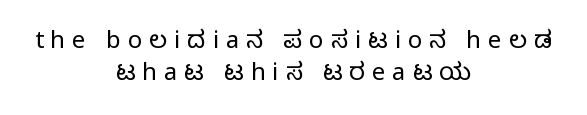
The rendering inserts visible extra space after every character. Normally led — the rows are evenly, conventionally spaced. This is the regular roman posture of the typeface. Both edges are ragged and mirror each other, which tells us the setting is centered. The weight tops out at a normal text grade. Only glyphs here, with clear space below each row.
